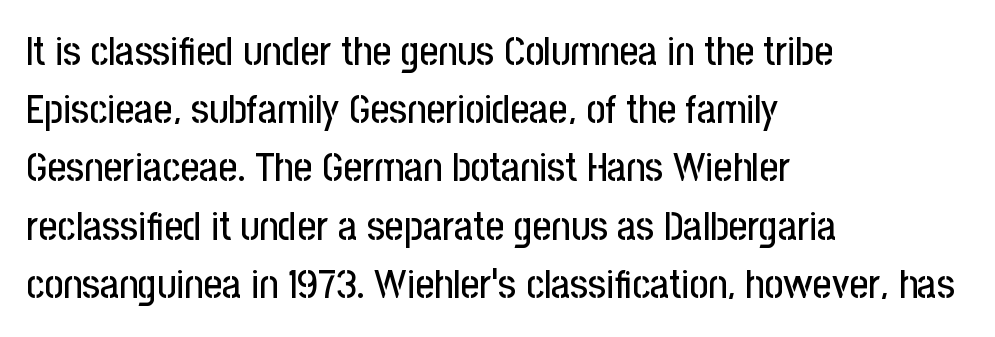
{"serif": "no", "italic": "no", "width": "condensed", "stroke_contrast": "low", "x_height": "medium", "monospaced": "no", "underline": "no", "align": "left", "line_spacing": "normal", "line_spacing_ratio": 1.42, "letter_spacing": "normal", "letter_spacing_em": 0.0, "glyph_px": 41}
